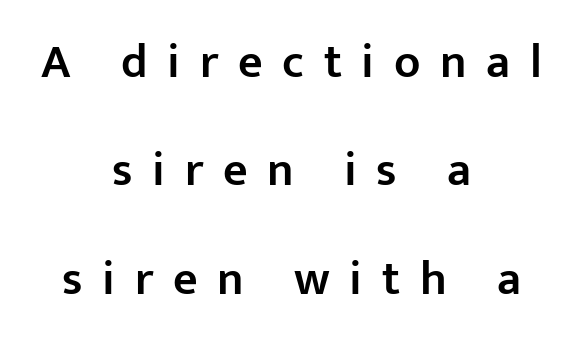
A sans-serif font was chosen for this passage. Every row of glyphs is offset so its center matches the block's center. The vertical gap from one line to the next is large. These lines are rendered in a variable-pitch font.
